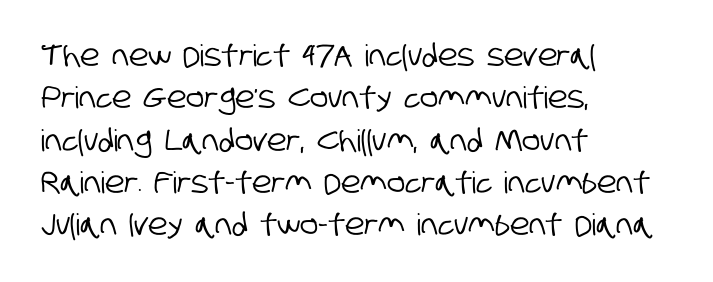
The image shows 30 px condensed sans-serif type; set left-aligned, normal line spacing (1.41x), normal letter spacing, not underlined; low stroke contrast and a large x-height.
